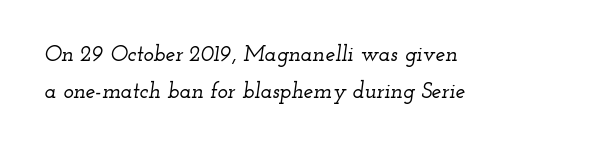
Italic? Definitely — the glyphs are oblique. The vertical gap from one line to the next is medium. Standard letterfit; no display-style spreading of the glyphs. The zone under the glyphs is completely vacant.
